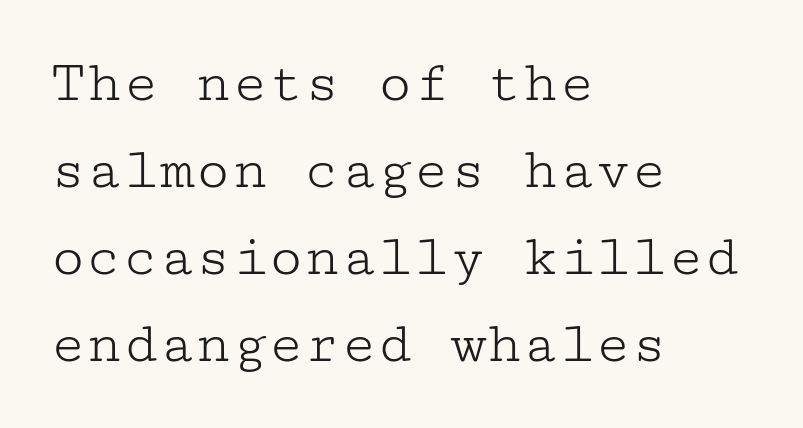
Q: Is the text bold? A: No.
Q: Is the text italic (slanted)? A: No, it is upright.
Q: Is the typeface a serif or a sans-serif typeface? A: Serif.
Q: Is the text underlined? A: No.
Q: How is the paragraph aligned? A: Left-aligned.
Q: Is the spacing between letters normal or unusually wide? A: Normal.
Q: Is the spacing between lines tight, normal or loose? A: Normal.
Q: Width (condensed, normal, or wide)? A: Wide.
Q: Stroke contrast? A: Low.
Q: x-height? A: Medium.
